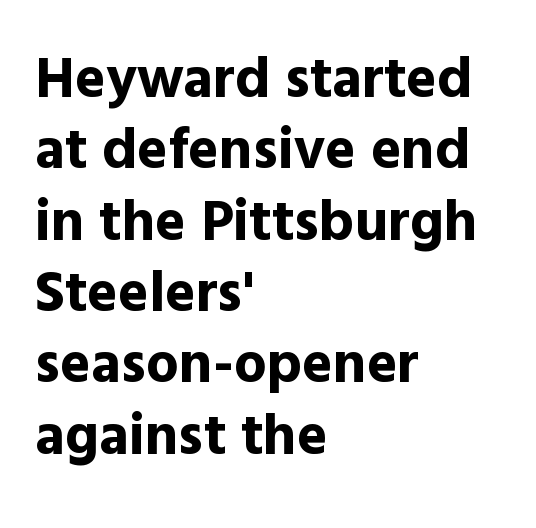
Check where the strokes stop: nothing finishes them off — pure sans. No word sits above an underline. Alignment: flush left. Ordinary non-slanted type is in use.
